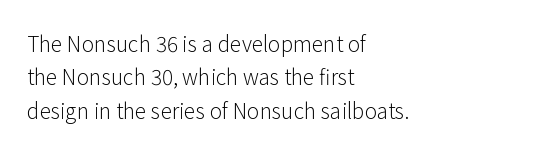
How would I describe the line gaps? Plain and ordinary. Weight: in the light-to-regular range. The type is set solid horizontally, with unmodified tracking. The lines are quadded left.
